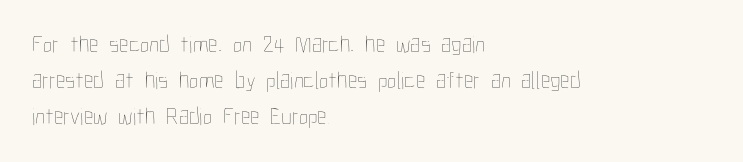
Default kerning and tracking; the words read as compact shapes. Tall strokes in this sample are plumb rather than angled. This rendering uses left alignment, leaving the right contour irregular. Students, observe: this is what conventionally led text looks like. Each stroke keeps to a modest, everyday thickness or less. Honestly, there is no underline to notice here at all.
